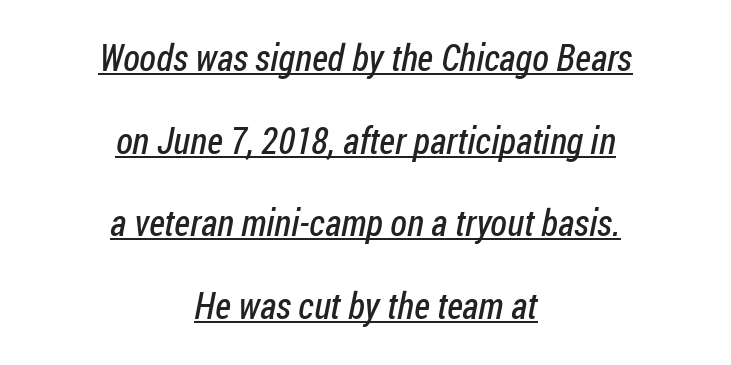
Q: Is the text bold? A: No.
Q: Is the typeface a serif or a sans-serif typeface? A: Sans-serif.
Q: Is the text underlined? A: Yes.
Q: How is the paragraph aligned? A: Centered.
Q: Is the spacing between letters normal or unusually wide? A: Normal.
Q: Is the spacing between lines tight, normal or loose? A: Loose.
Q: Width (condensed, normal, or wide)? A: Condensed.
Q: Stroke contrast? A: Low.
Q: x-height? A: Medium.
Q: Monospaced? A: No.
